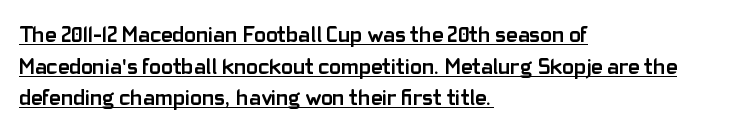
Q: Is the text bold? A: Yes.
Q: Is the text italic (slanted)? A: No, it is upright.
Q: Is the text underlined? A: Yes.
Q: How is the paragraph aligned? A: Left-aligned.
Q: Is the spacing between letters normal or unusually wide? A: Normal.
Q: Is the spacing between lines tight, normal or loose? A: Normal.
